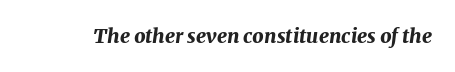
Q: Is the text bold? A: Yes.
Q: Is the text italic (slanted)? A: Yes, it leans right by about 8 degrees.
Q: Is the text underlined? A: No.
Q: Is the spacing between letters normal or unusually wide? A: Normal.
